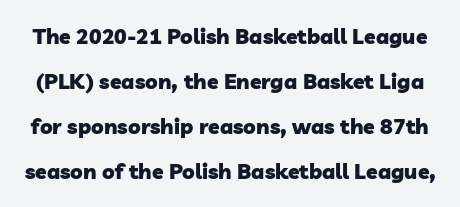
Each word holds together tightly as a unit, with standard inter-letter gaps. The face used here has the dense, thick strokes of a bold. No word sits above an underline. Regarding leading, the lines here are spaced well apart.
